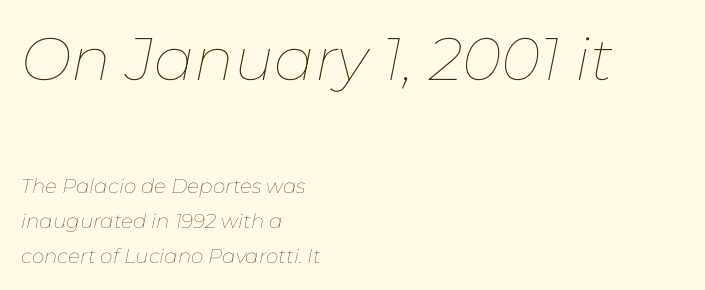
The image shows 60 px thin type, italic (leaning right); set left-aligned, line spacing 1.74x, normal letter spacing, not underlined; the first (top) block is 3.0x larger; low stroke contrast and a medium x-height.
